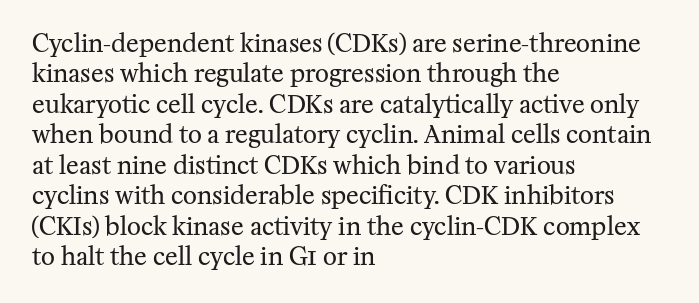
The type sits square on the baseline with zero lean. Only glyphs here, with clear space below each row. This sample is left-justified, so line endings fall wherever the words run out. Nothing unusual about the tracking: characters are spaced as the font intends. No extra ink here — the face is not bold.
